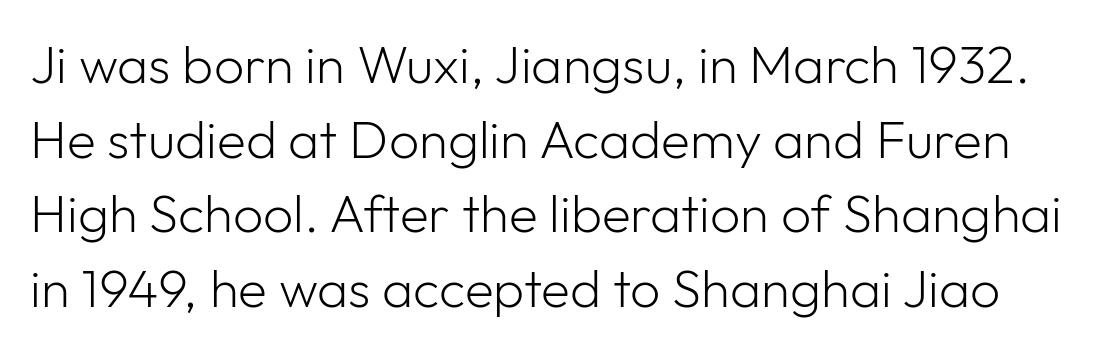
The image shows 53 px light sans-serif type, upright; set normal line spacing (1.41x), normal letter spacing, not underlined; low stroke contrast and a medium x-height.
